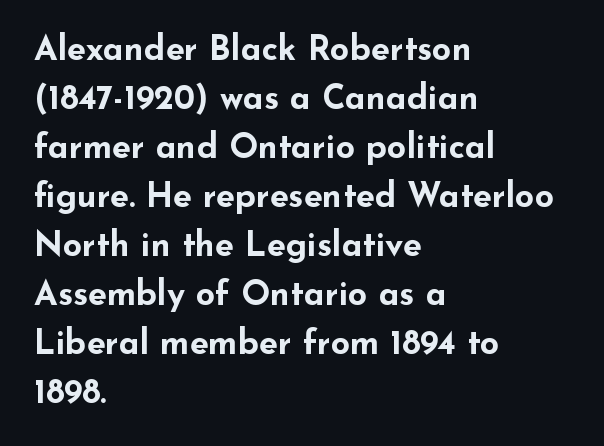
The line texture is even and compact thanks to regular tracking. A normal amount of white space separates one row of letters from the next. The font is running at its bold setting. Quick note: underline off. Stroke terminals: plain, sans-serif. The specimen reads as upright at a glance.
